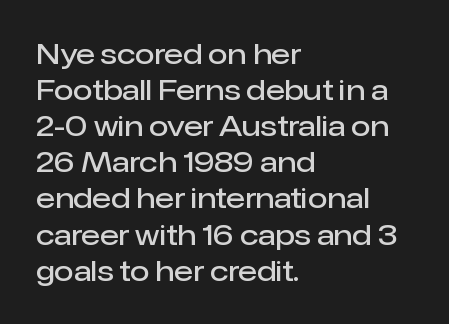
{"serif": "no", "italic": "no", "bold": "semi", "weight": "semibold", "width": "normal", "stroke_contrast": "low", "x_height": "medium", "monospaced": "no", "underline": "no", "align": "left", "line_spacing": "normal", "line_spacing_ratio": 1.29, "letter_spacing": "normal", "letter_spacing_em": 0.0, "glyph_px": 28}
